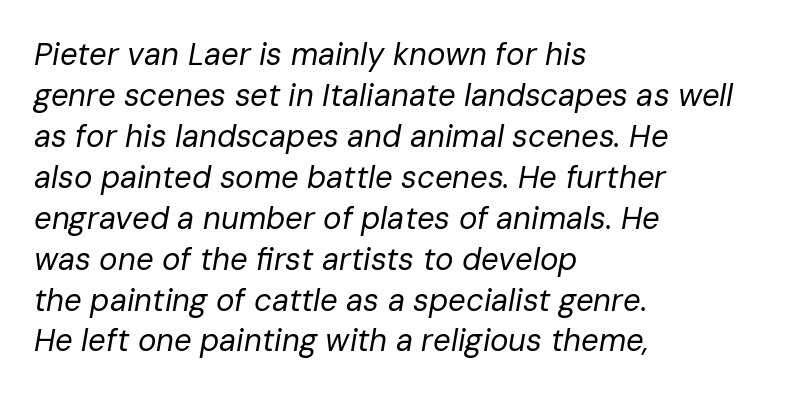
The image shows 31 px regular-weight type, italic (leaning right); set left-aligned, normal line spacing (1.32x), normal letter spacing, not underlined; low stroke contrast and a medium x-height.
